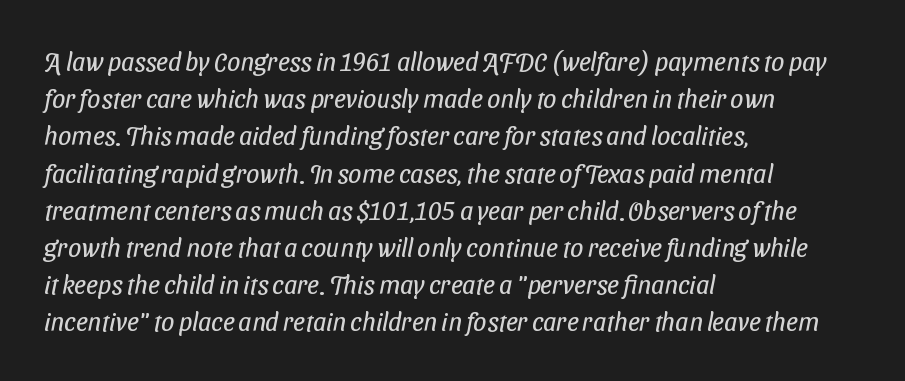
The block of text has a typical density, with ordinary space between rows. A student would call this left alignment; a typographer would say flush left, rag right. Compared with typical body copy, the letter spacing here is the same. The glyphs are unaccompanied by any horizontal stroke below them. Nothing heavy about these letters — not bold at all.
